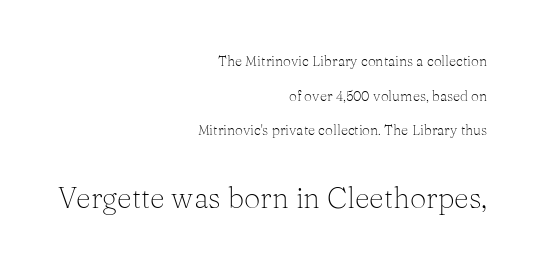
These lines are composed in type with serifs. Which of the two is more prominent by size? The second, at the bottom. The font's upright variant was chosen for this text. Rule under the text: the space is simply empty.
